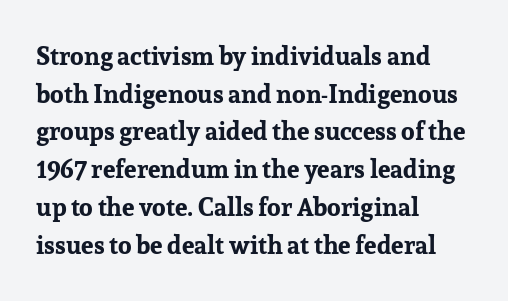
Students, note that the glyphs here touch the page at normal intervals. The vertical gap from one line to the next is medium. The lettering stays uniformly vertical, giving the passage a roman look. The lines are quadded left. Heft: maximum for text — a bold. Type without underlining.
